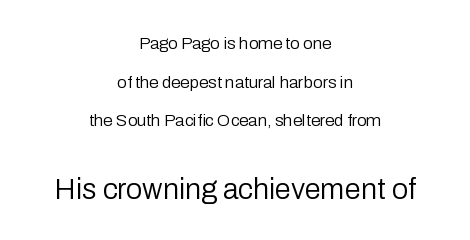
{"serif": "no", "italic": "no", "bold": "no", "weight": "regular", "width": "normal", "stroke_contrast": "low", "x_height": "medium", "monospaced": "no", "underline": "no", "align": "center", "line_spacing": "loose", "line_spacing_ratio": 2.27, "letter_spacing": "normal", "letter_spacing_em": 0.0, "larger_block": "second", "size_ratio": 1.71, "glyph_px": 29}
